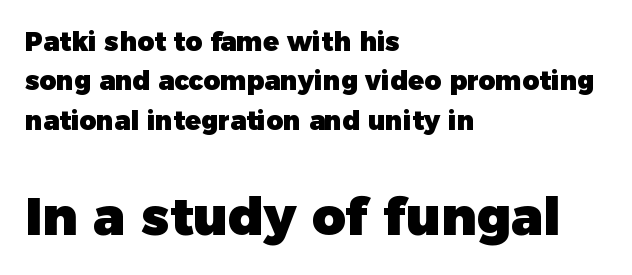
Letter spacing: default. Each glyph is drawn with heavy, bold strokes. Looks like regular typesetting: each glyph gets only the width it needs. Where is the straight margin? On the left. Upright lettering throughout. Serif or sans? Sans — the stroke terminals are bare.
